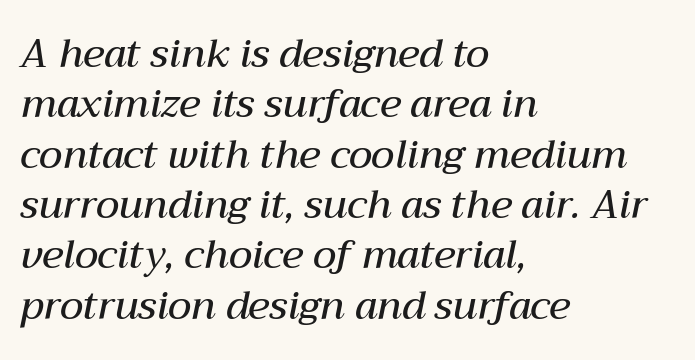
The letters are slanted; this is an italic face. Spacing verdict: proportional, widths tailored to each character. These lines sit exactly where default settings would place them. Strokes here are thickened, but only to semibold level. The words here are not underlined.
